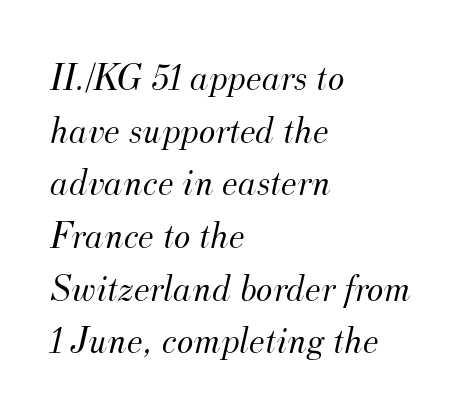
The image shows 39 px light serif type, italic (leaning right); set left-aligned, normal line spacing (1.35x), normal letter spacing, not underlined; medium stroke contrast and a small x-height.
